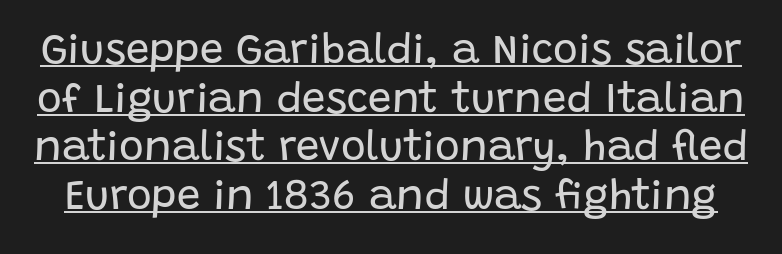
Q: Is the text bold? A: No.
Q: Is the text italic (slanted)? A: No, it is upright.
Q: Is the typeface a serif or a sans-serif typeface? A: Sans-serif.
Q: Is the text underlined? A: Yes.
Q: Is the spacing between letters normal or unusually wide? A: Normal.
Q: Width (condensed, normal, or wide)? A: Normal.
Q: Stroke contrast? A: Low.
Q: x-height? A: Large.
Q: Monospaced? A: No.
